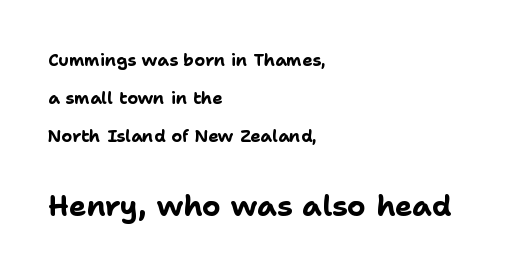
Q: Is the text bold? A: Yes.
Q: Is the text italic (slanted)? A: No, it is upright.
Q: Is the typeface a serif or a sans-serif typeface? A: Sans-serif.
Q: Is the text underlined? A: No.
Q: How is the paragraph aligned? A: Left-aligned.
Q: Is the spacing between letters normal or unusually wide? A: Normal.
Q: Is the spacing between lines tight, normal or loose? A: Loose.
Q: Which block of text is set in a larger size, the first (top) or the second (bottom)? A: The second (bottom) one.
Q: Width (condensed, normal, or wide)? A: Normal.
Q: Stroke contrast? A: Low.
Q: x-height? A: Medium.
Q: Monospaced? A: No.
